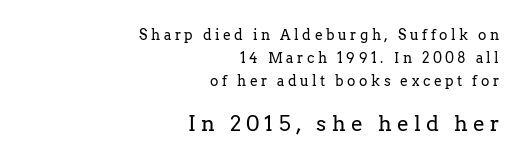
The image shows 21 px text type, upright; set right-aligned, normal line spacing (1.65x), unusually wide letter spacing (+0.26 em), not underlined; the second (bottom) block is 1.5x larger.
